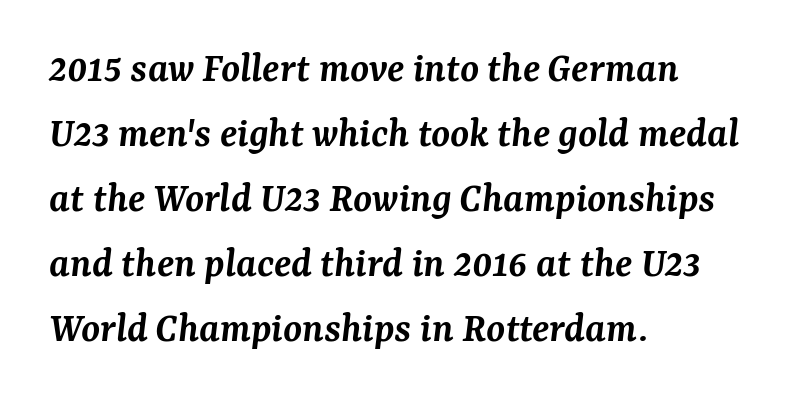
A bare baseline throughout the passage. The vertical gap from one line to the next is medium. What weight is shown? A semibold, between regular and bold. The lines in this sample share a left origin and differ only in where they stop.
